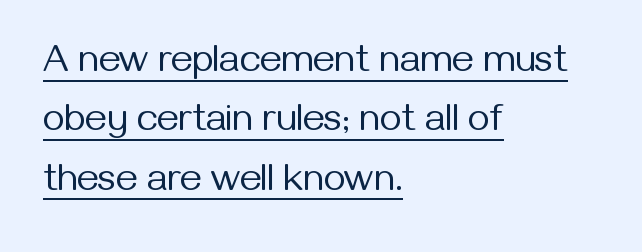
{"serif": "no", "italic": "no", "bold": "no", "weight": "regular", "width": "normal", "stroke_contrast": "medium", "x_height": "medium", "monospaced": "no", "underline": "yes", "align": "left", "line_spacing": "normal", "line_spacing_ratio": 1.56, "letter_spacing": "normal", "letter_spacing_em": 0.0, "glyph_px": 38}
